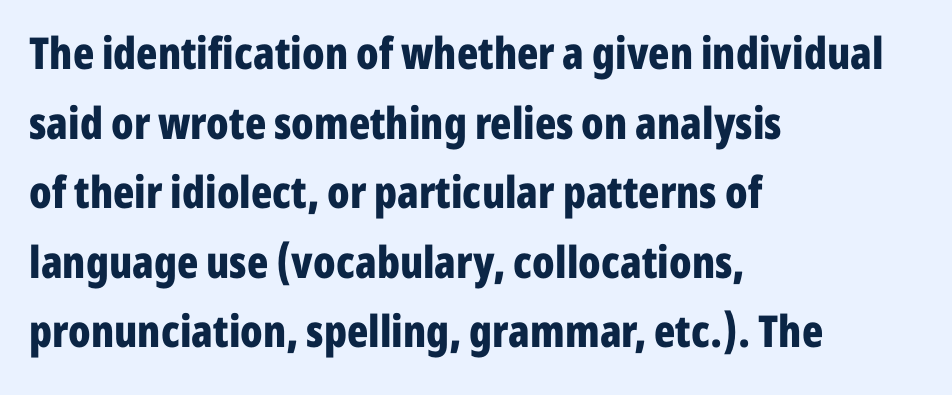
Upright lettering throughout. The rag falls on the right side of this text block. The type is set solid horizontally, with unmodified tracking. Successive baselines arrive at the customary interval.
